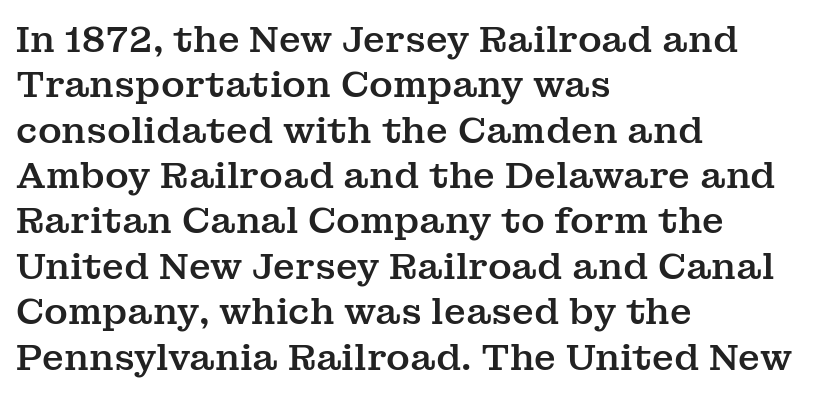
The image shows 36 px serif type, upright; set left-aligned, normal line spacing (1.26x), normal letter spacing, not underlined; medium stroke contrast and a medium x-height.
